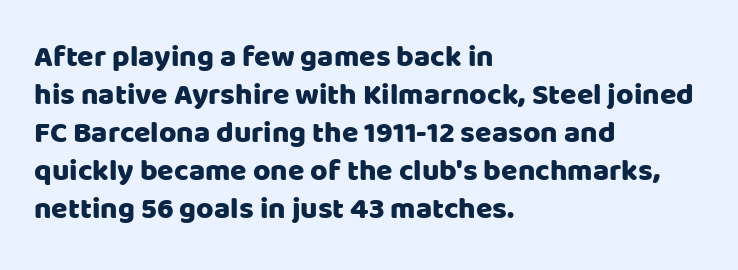
Line starts are locked; line ends wander. The letters advance in unequal steps, a hallmark of proportional type. A clean baseline with only descenders dipping below it. Letterform terminals end flat and unadorned throughout the passage. You can tell it's not italic because the verticals are truly vertical. Notice how descenders clear the ascenders below comfortably — that's standard leading.
